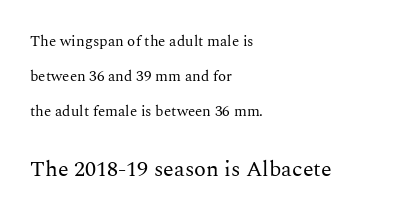
Q: Is the text bold? A: No.
Q: Is the text italic (slanted)? A: No, it is upright.
Q: Is the text underlined? A: No.
Q: How is the paragraph aligned? A: Left-aligned.
Q: Is the spacing between letters normal or unusually wide? A: Normal.
Q: Is the spacing between lines tight, normal or loose? A: Loose.
Q: Which block of text is set in a larger size, the first (top) or the second (bottom)? A: The second (bottom) one.
